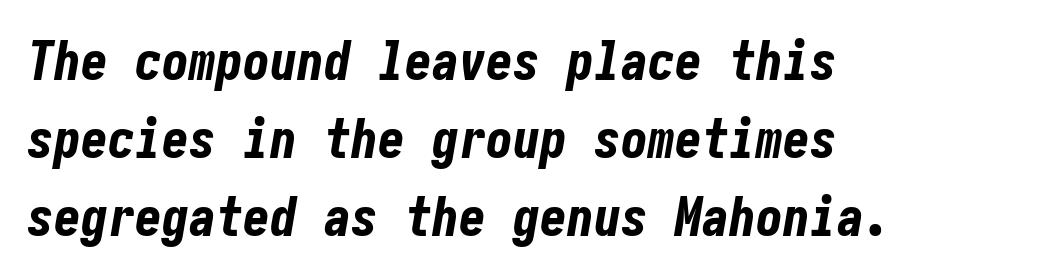
The image shows 54 px bold, condensed type, italic (leaning right); set left-aligned, normal line spacing (1.44x), normal letter spacing, not underlined; low stroke contrast and a medium x-height.
